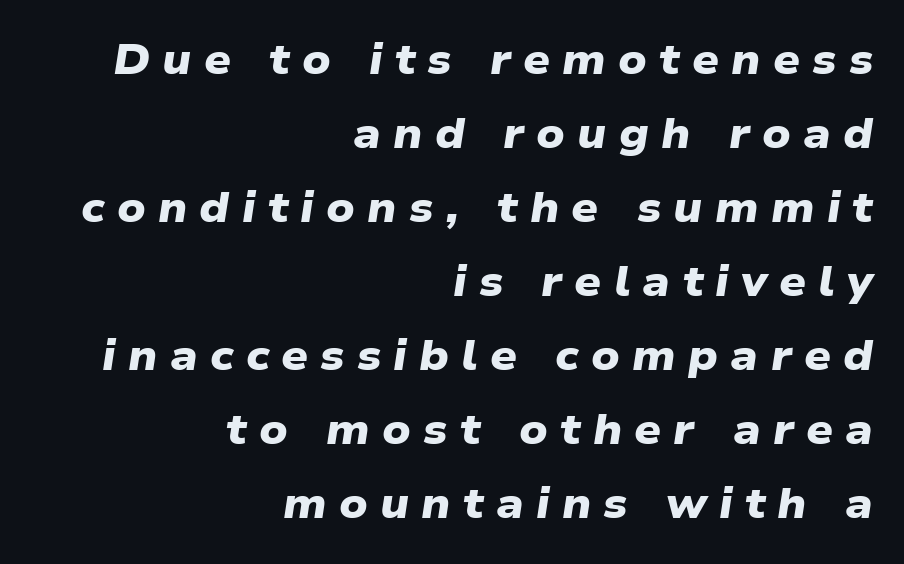
{"serif": "no", "bold": "yes", "weight": "heavy", "width": "wide", "stroke_contrast": "low", "x_height": "medium", "monospaced": "no", "underline": "no", "align": "right", "line_spacing_ratio": 1.76, "letter_spacing": "wide", "letter_spacing_em": 0.29, "glyph_px": 42}
